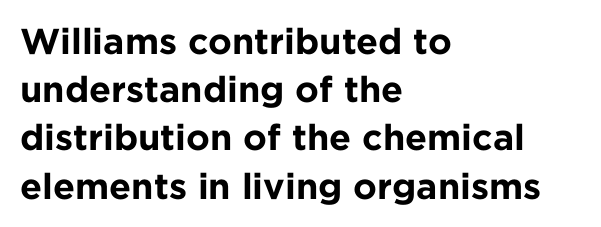
The image shows 36 px bold sans-serif type, upright; set left-aligned, normal line spacing (1.34x), normal letter spacing, not underlined; low stroke contrast and a medium x-height.
